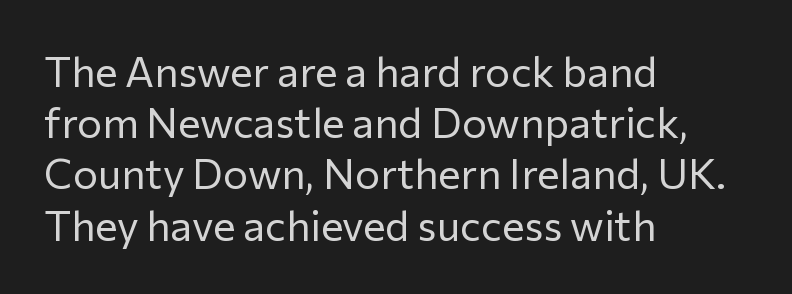
How are the letters spaced? Ordinarily, with no added tracking. This rendering uses left alignment, leaving the right contour irregular. The type family on display is of the sans-serif kind. Clear beneath every line of the passage. Is this a fixed-width face? No — the glyphs have proportional, varying widths.
